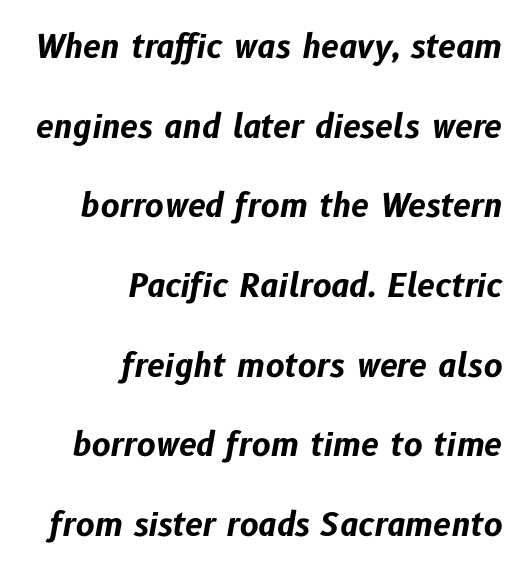
The image shows 32 px bold type, italic (leaning right); set right-aligned, loose line spacing (2.49x), normal letter spacing, not underlined; low stroke contrast and a medium x-height.
